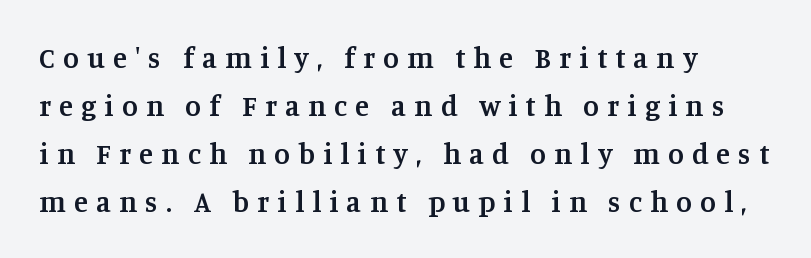
The image shows 29 px semibold serif type, upright; set left-aligned, normal line spacing (1.65x), unusually wide letter spacing (+0.28 em), not underlined; medium stroke contrast and a large x-height.
